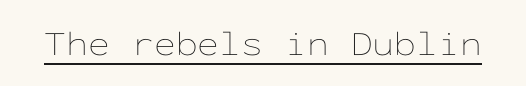
Q: Is the text bold? A: No.
Q: Is the text italic (slanted)? A: No, it is upright.
Q: Is the text underlined? A: Yes.
Q: Is the spacing between letters normal or unusually wide? A: Normal.
Q: Width (condensed, normal, or wide)? A: Wide.
Q: Stroke contrast? A: Low.
Q: x-height? A: Medium.
Q: Monospaced? A: Yes.
